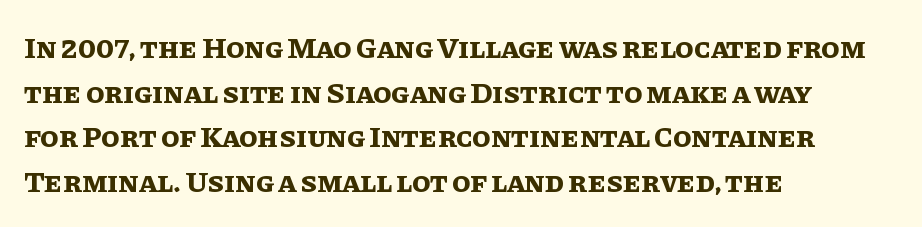
The image shows 30 px bold type, upright; set left-aligned, normal line spacing (1.49x), normal letter spacing, not underlined; low stroke contrast and a large x-height.
